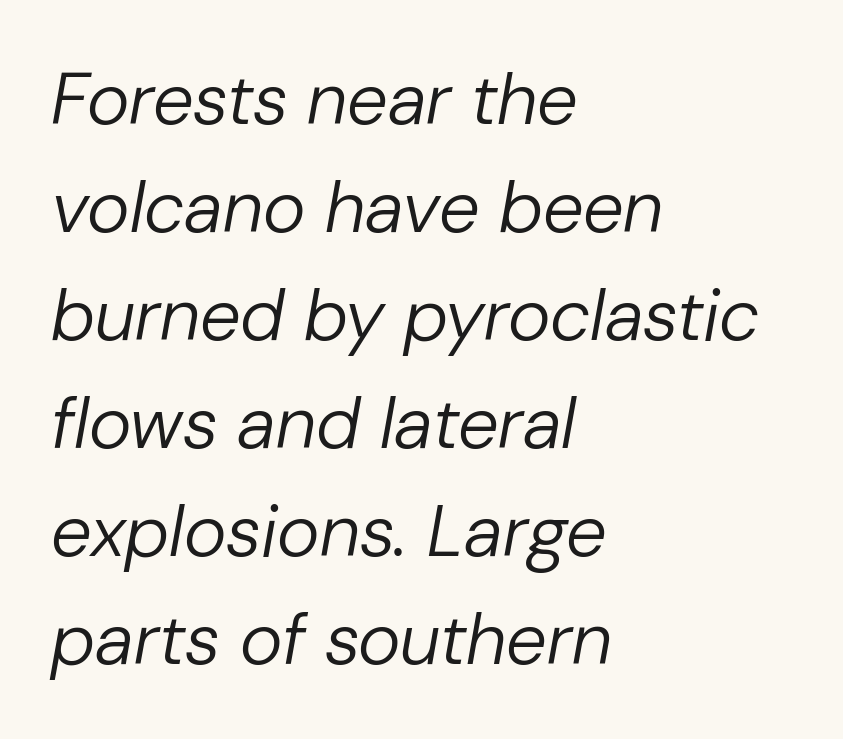
{"italic": "yes", "lean": "right", "slant_degrees": 10, "bold": "no", "weight": "regular", "width": "normal", "stroke_contrast": "low", "x_height": "medium", "monospaced": "no", "underline": "no", "align": "left", "line_spacing": "normal", "line_spacing_ratio": 1.48, "letter_spacing": "normal", "letter_spacing_em": 0.0, "glyph_px": 73}
